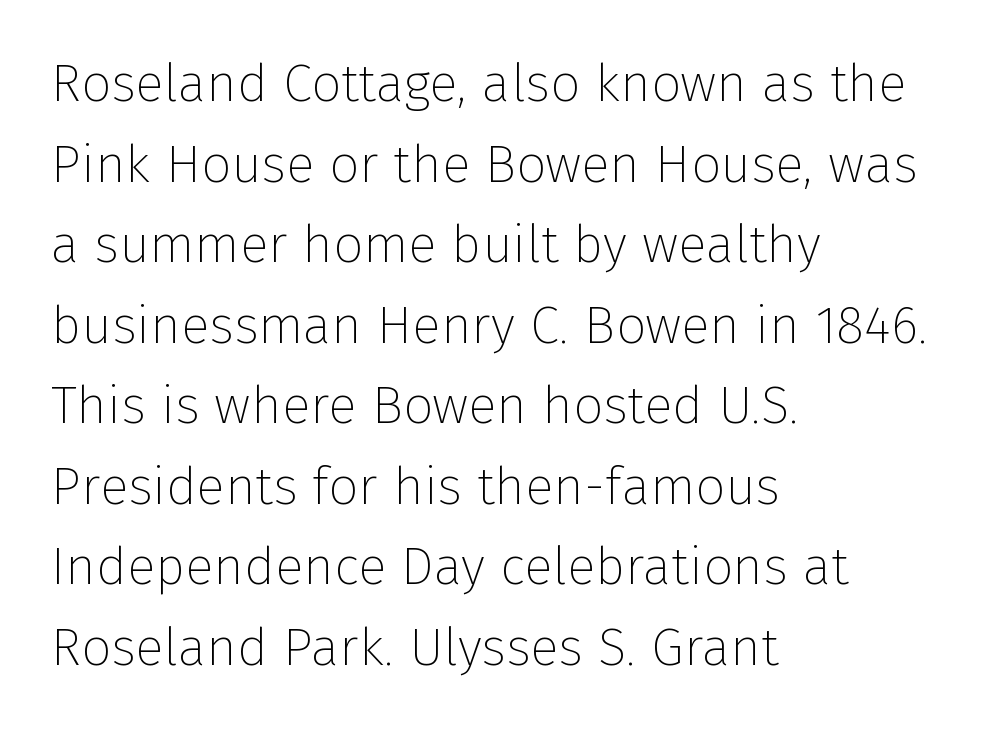
{"serif": "no", "italic": "no", "bold": "no", "weight": "thin", "width": "normal", "stroke_contrast": "low", "x_height": "medium", "monospaced": "no", "underline": "no", "align": "left", "line_spacing": "normal", "line_spacing_ratio": 1.52, "letter_spacing": "normal", "letter_spacing_em": 0.0, "glyph_px": 53}
